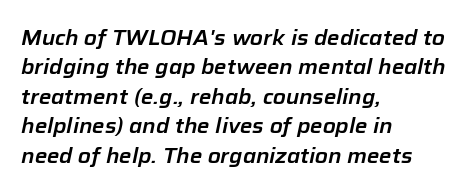
Every character sits at an angle, as italics do. The letters sit at their default tracking, neither squeezed nor spread. Regarding leading, the lines here are spaced in the standard way. Is the block centered? No — it sits flush against the left margin. Clear beneath every line of the passage.
